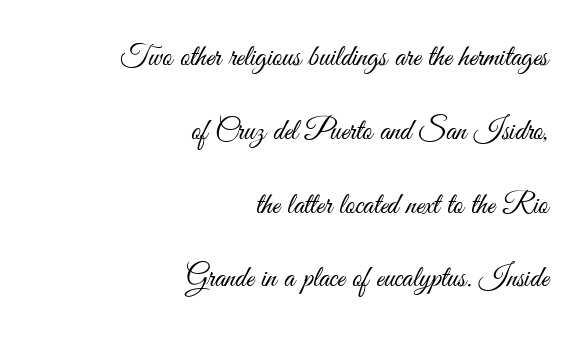
Q: Is the text bold? A: No.
Q: Is the text italic (slanted)? A: Yes.
Q: Is the typeface a serif or a sans-serif typeface? A: Sans-serif.
Q: Is the text underlined? A: No.
Q: How is the paragraph aligned? A: Right-aligned.
Q: Is the spacing between letters normal or unusually wide? A: Normal.
Q: Is the spacing between lines tight, normal or loose? A: Loose.
Q: Width (condensed, normal, or wide)? A: Condensed.
Q: Stroke contrast? A: Medium.
Q: x-height? A: Small.
Q: Monospaced? A: No.
